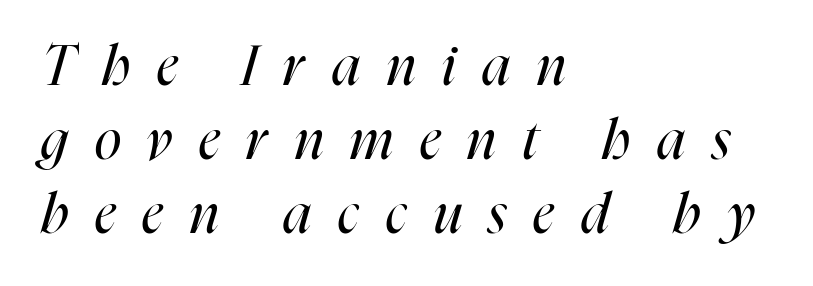
Italic: yes, the glyphs are oblique. Words appear elongated and porous because spacing is wide. Is this a fixed-width face? No — the glyphs have proportional, varying widths. The weight would be labelled regular, book, light, or lighter still. The passage shown is not underscored anywhere.
